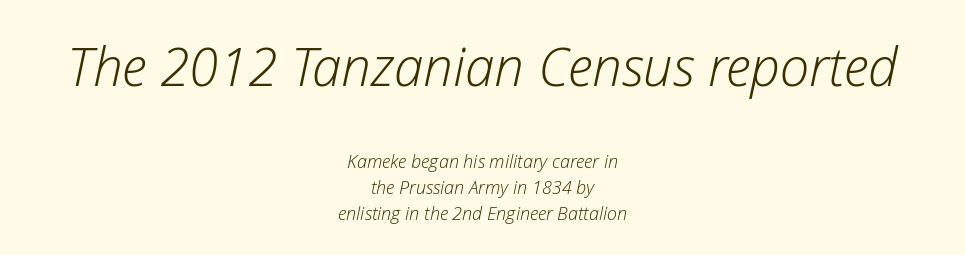
{"italic": "yes", "lean": "right", "slant_degrees": 12, "bold": "no", "weight": "light", "width": "normal", "stroke_contrast": "low", "x_height": "medium", "monospaced": "no", "underline": "no", "align": "center", "line_spacing": "normal", "line_spacing_ratio": 1.44, "letter_spacing": "normal", "letter_spacing_em": 0.0, "larger_block": "first", "size_ratio": 2.94, "glyph_px": 53}
